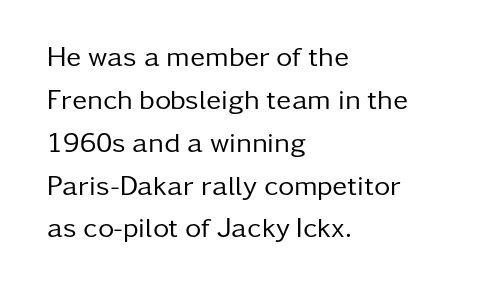
Q: Is the text bold? A: No.
Q: Is the text italic (slanted)? A: No, it is upright.
Q: Is the typeface a serif or a sans-serif typeface? A: Sans-serif.
Q: Is the text underlined? A: No.
Q: How is the paragraph aligned? A: Left-aligned.
Q: Is the spacing between letters normal or unusually wide? A: Normal.
Q: Is the spacing between lines tight, normal or loose? A: Normal.
Q: Width (condensed, normal, or wide)? A: Normal.
Q: Stroke contrast? A: Low.
Q: x-height? A: Medium.
Q: Monospaced? A: No.
